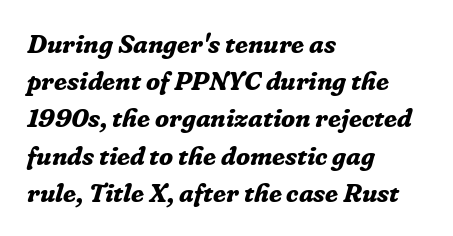
The paragraph shown leans on its left margin. In terms of weight, the rendering is a true, heavy bold. Here the glyphs are tracked normally, forming tight word shapes. Descenders hang freely into open space. The typography opts for an oblique posture over an upright one. The designer left line spacing at the default.
